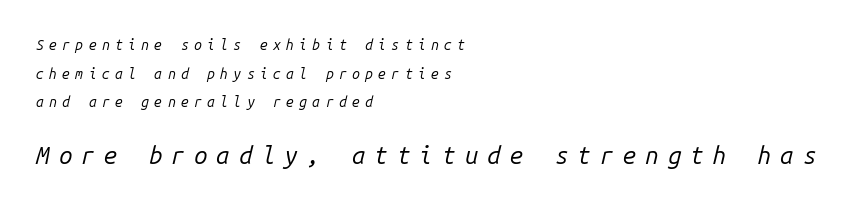
The image shows 24 px text type, italic (leaning right); set left-aligned, loose line spacing (2.04x), unusually wide letter spacing (+0.38 em), not underlined; the second (bottom) block is 1.71x larger.
